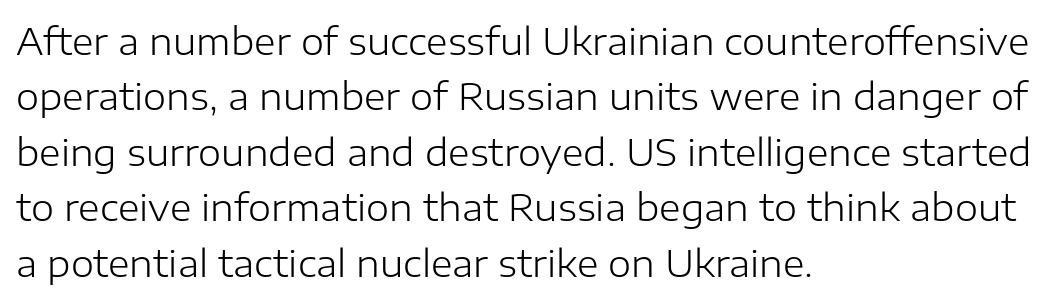
Q: Is the text bold? A: No.
Q: Is the text italic (slanted)? A: No, it is upright.
Q: Is the typeface a serif or a sans-serif typeface? A: Sans-serif.
Q: Is the text underlined? A: No.
Q: How is the paragraph aligned? A: Left-aligned.
Q: Is the spacing between letters normal or unusually wide? A: Normal.
Q: Is the spacing between lines tight, normal or loose? A: Normal.
Q: Width (condensed, normal, or wide)? A: Normal.
Q: Stroke contrast? A: Low.
Q: x-height? A: Medium.
Q: Monospaced? A: No.
